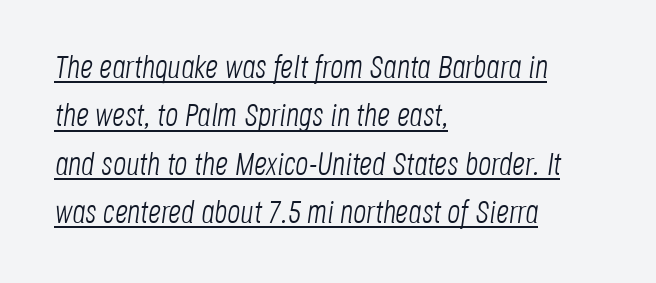
Each line of the rendering has a horizontal stroke beneath the glyphs. The characters are drawn with everyday or finer stroke widths. The passage shown is typed in a proportional face where columns would drift. The type is set solid horizontally, with unmodified tracking.
